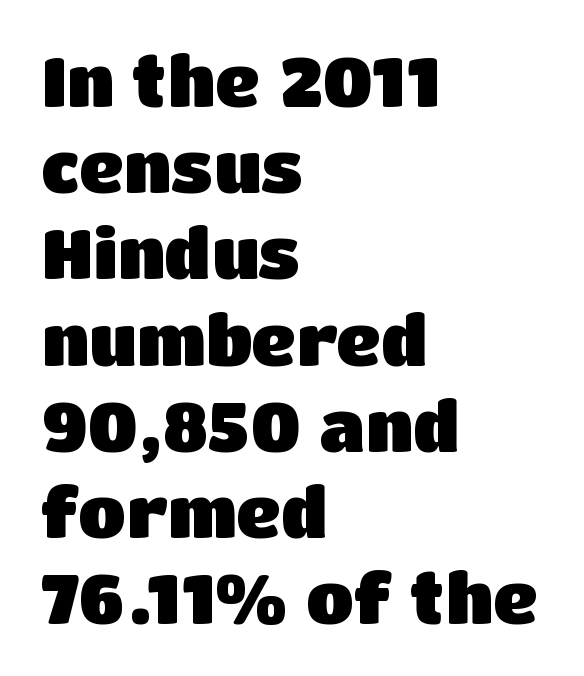
{"serif": "no", "italic": "no", "bold": "yes", "weight": "heavy", "width": "normal", "stroke_contrast": "low", "x_height": "large", "monospaced": "no", "underline": "no", "align": "left", "line_spacing": "normal", "line_spacing_ratio": 1.25, "letter_spacing": "normal", "letter_spacing_em": 0.0, "glyph_px": 69}
